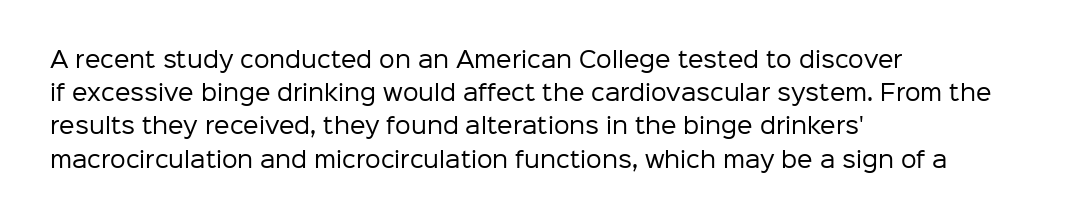
Q: Is the text bold? A: No.
Q: Is the text italic (slanted)? A: No, it is upright.
Q: Is the text underlined? A: No.
Q: How is the paragraph aligned? A: Left-aligned.
Q: Is the spacing between letters normal or unusually wide? A: Normal.
Q: Is the spacing between lines tight, normal or loose? A: Normal.
